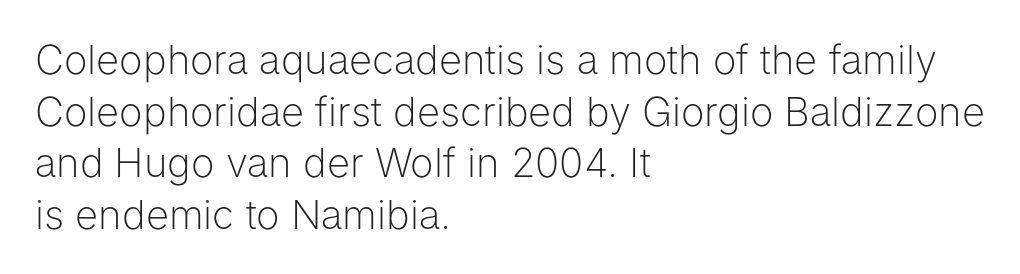
Q: Is the text bold? A: No.
Q: Is the text italic (slanted)? A: No, it is upright.
Q: Is the typeface a serif or a sans-serif typeface? A: Sans-serif.
Q: Is the text underlined? A: No.
Q: How is the paragraph aligned? A: Left-aligned.
Q: Is the spacing between letters normal or unusually wide? A: Normal.
Q: Is the spacing between lines tight, normal or loose? A: Normal.
Q: Width (condensed, normal, or wide)? A: Normal.
Q: Stroke contrast? A: Low.
Q: x-height? A: Medium.
Q: Monospaced? A: No.
